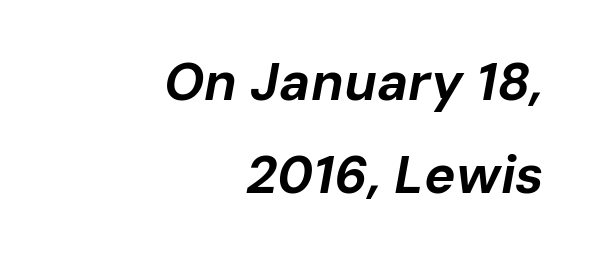
The image shows 53 px bold type, italic (leaning right); set right-aligned, line spacing 1.75x, normal letter spacing, not underlined; low stroke contrast and a medium x-height.
